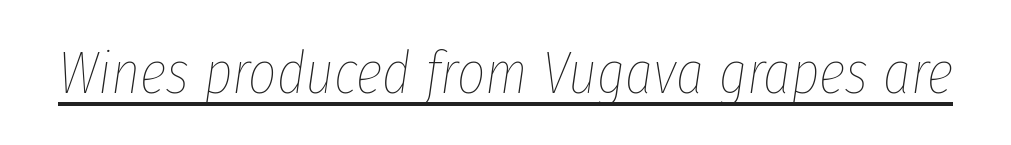
Q: Is the text bold? A: No.
Q: Is the text italic (slanted)? A: Yes, it leans right by about 8 degrees.
Q: Is the text underlined? A: Yes.
Q: Is the spacing between letters normal or unusually wide? A: Normal.
Q: Width (condensed, normal, or wide)? A: Condensed.
Q: Stroke contrast? A: Low.
Q: x-height? A: Medium.
Q: Monospaced? A: No.
